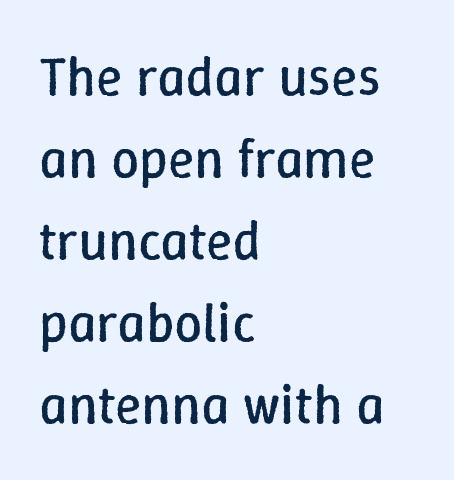
Q: Is the text bold? A: No.
Q: Is the text italic (slanted)? A: No, it is upright.
Q: Is the text underlined? A: No.
Q: How is the paragraph aligned? A: Left-aligned.
Q: Is the spacing between letters normal or unusually wide? A: Normal.
Q: Is the spacing between lines tight, normal or loose? A: Normal.
Q: Width (condensed, normal, or wide)? A: Normal.
Q: Stroke contrast? A: Low.
Q: x-height? A: Medium.
Q: Monospaced? A: No.
